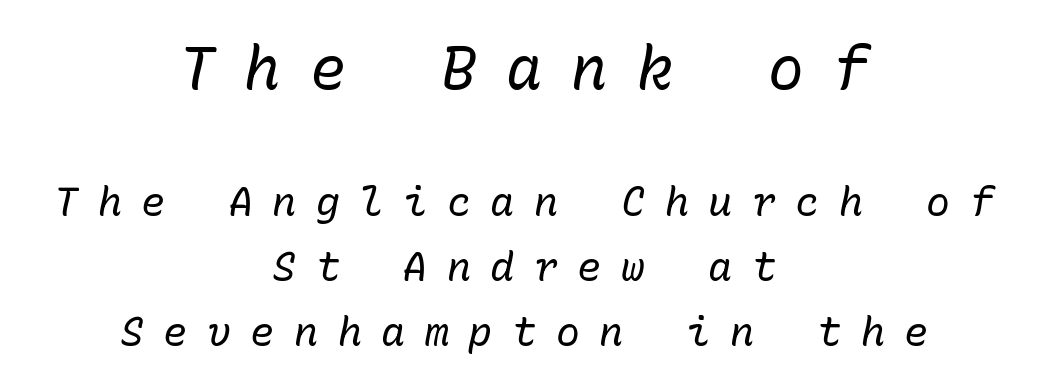
The image shows 60 px regular-weight type, italic (leaning right), monospaced; set centered, normal line spacing (1.63x), unusually wide letter spacing (+0.49 em), not underlined; the first (top) block is 1.5x larger; low stroke contrast and a medium x-height.
